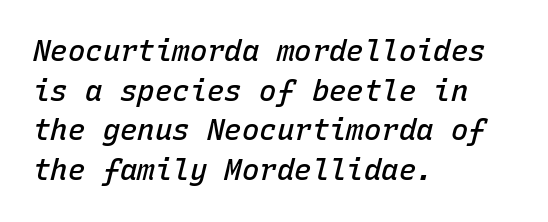
{"italic": "yes", "lean": "right", "slant_degrees": 15, "bold": "semi", "weight": "semibold", "width": "normal", "stroke_contrast": "low", "x_height": "medium", "monospaced": "yes", "underline": "no", "align": "left", "line_spacing": "normal", "line_spacing_ratio": 1.37, "letter_spacing": "normal", "letter_spacing_em": 0.0, "glyph_px": 29}
